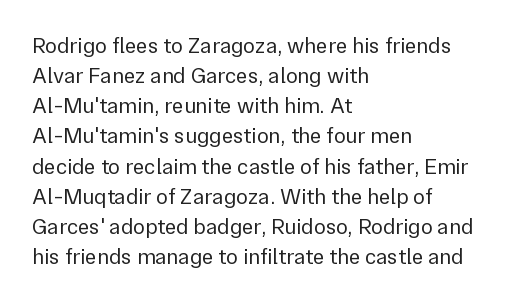
Q: Is the text bold? A: No.
Q: Is the text italic (slanted)? A: No, it is upright.
Q: Is the text underlined? A: No.
Q: How is the paragraph aligned? A: Left-aligned.
Q: Is the spacing between letters normal or unusually wide? A: Normal.
Q: Is the spacing between lines tight, normal or loose? A: Normal.
